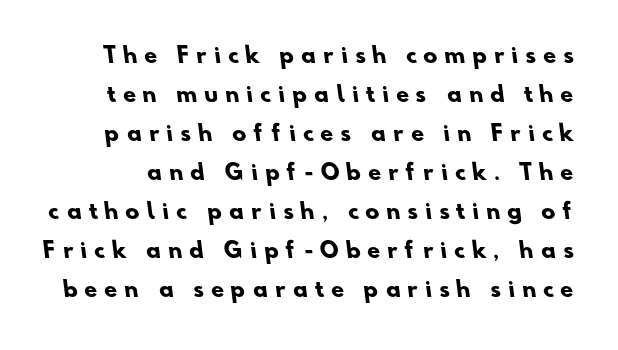
Has an underline been added? It has not. Notice how thick the strokes are: this is what a full bold looks like. Substantial extra tracking has been applied to these lines.
